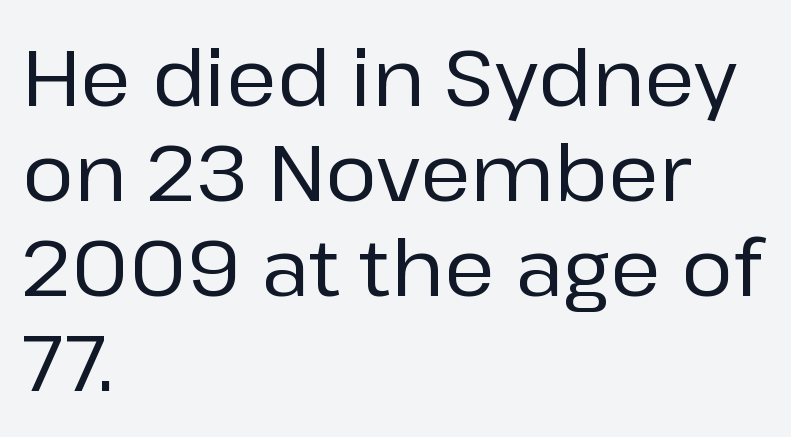
Q: Is the text italic (slanted)? A: No, it is upright.
Q: Is the typeface a serif or a sans-serif typeface? A: Sans-serif.
Q: Is the text underlined? A: No.
Q: How is the paragraph aligned? A: Left-aligned.
Q: Is the spacing between letters normal or unusually wide? A: Normal.
Q: Width (condensed, normal, or wide)? A: Normal.
Q: Stroke contrast? A: Low.
Q: x-height? A: Medium.
Q: Monospaced? A: No.
